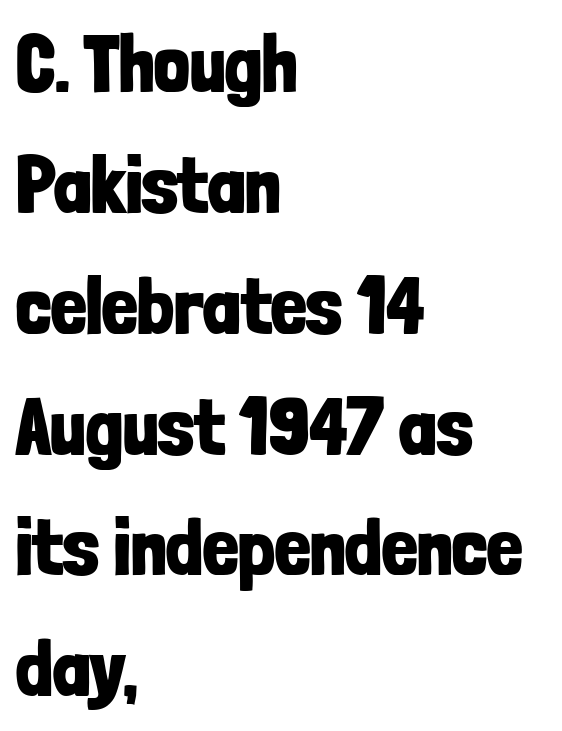
Q: Is the text bold? A: Yes.
Q: Is the text italic (slanted)? A: No, it is upright.
Q: Is the typeface a serif or a sans-serif typeface? A: Sans-serif.
Q: Is the text underlined? A: No.
Q: How is the paragraph aligned? A: Left-aligned.
Q: Is the spacing between letters normal or unusually wide? A: Normal.
Q: Is the spacing between lines tight, normal or loose? A: Normal.
Q: Width (condensed, normal, or wide)? A: Condensed.
Q: Stroke contrast? A: Low.
Q: x-height? A: Medium.
Q: Monospaced? A: No.
